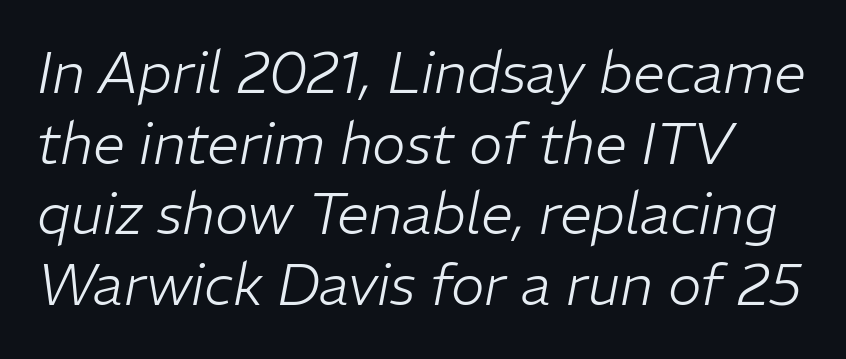
The image shows 57 px light type, italic (leaning right); set line spacing 1.24x, normal letter spacing, not underlined; low stroke contrast and a medium x-height.
